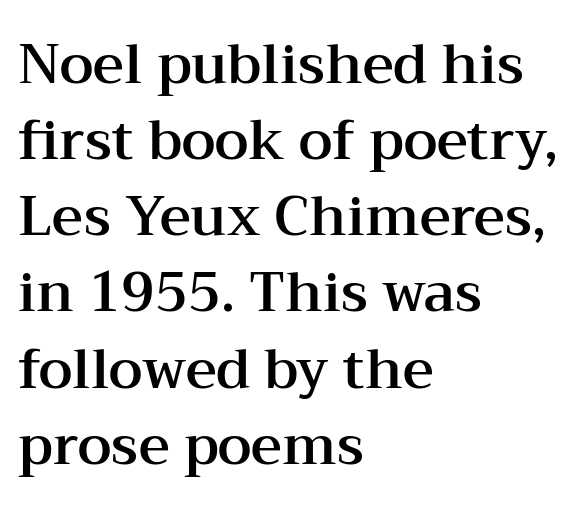
The image shows 54 px wide serif type, upright; set left-aligned, normal line spacing (1.41x), normal letter spacing, not underlined; medium stroke contrast and a medium x-height.
